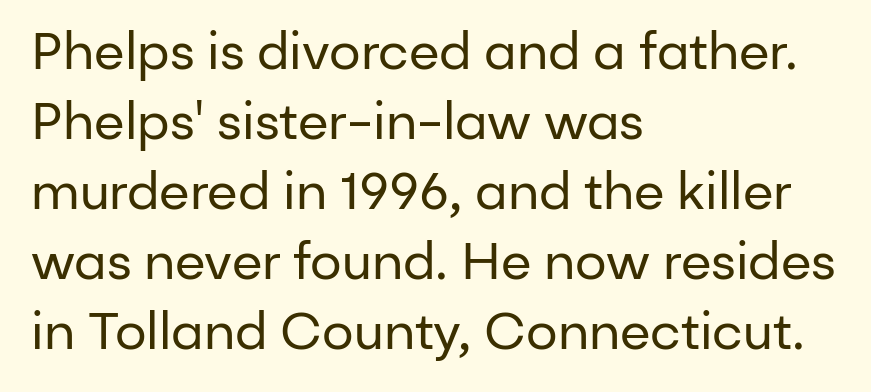
{"serif": "no", "italic": "no", "bold": "no", "weight": "regular", "width": "normal", "stroke_contrast": "low", "x_height": "medium", "monospaced": "no", "underline": "no", "align": "left", "line_spacing": "normal", "line_spacing_ratio": 1.4, "letter_spacing": "normal", "letter_spacing_em": 0.0, "glyph_px": 50}
